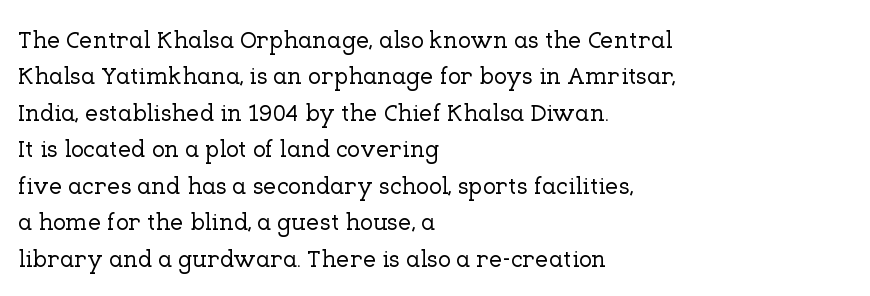
A normal amount of white space separates one row of letters from the next. Is there any slant? The stems are plumb. Nobody touched the tracking dial on this one. Quick note: underline off.
